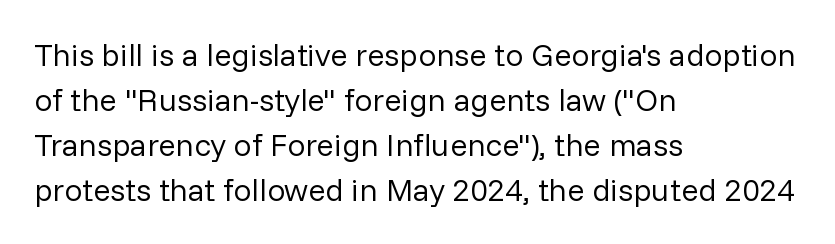
The image shows 32 px regular-weight sans-serif type, upright; set left-aligned, normal line spacing (1.41x), normal letter spacing, not underlined; low stroke contrast and a medium x-height.
